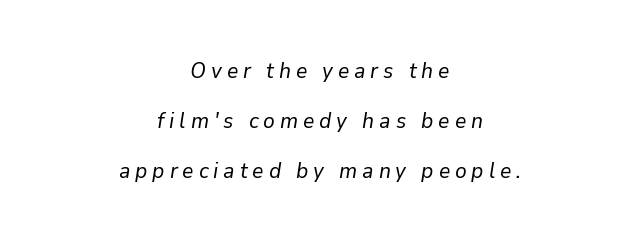
The image shows 22 px text type, italic (leaning right); set centered, loose line spacing (2.28x), unusually wide letter spacing (+0.22 em), not underlined.
